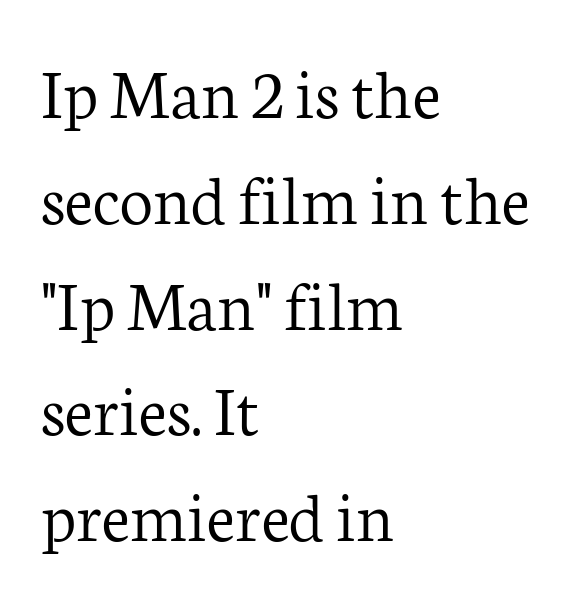
The image shows 74 px light serif type, upright; set left-aligned, normal line spacing (1.43x), normal letter spacing, not underlined; low stroke contrast and a medium x-height.
